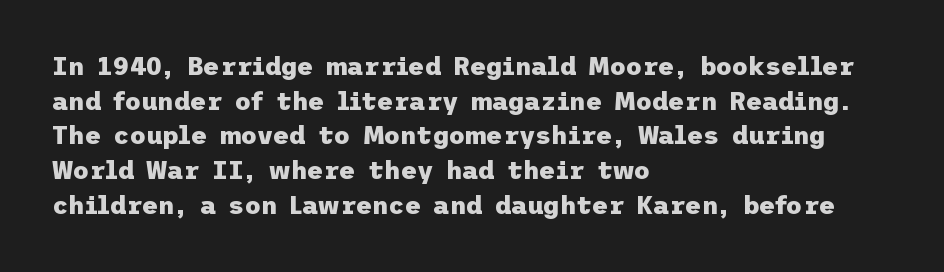
The image shows 25 px bold type, upright; set left-aligned, normal line spacing (1.39x), normal letter spacing, not underlined.
